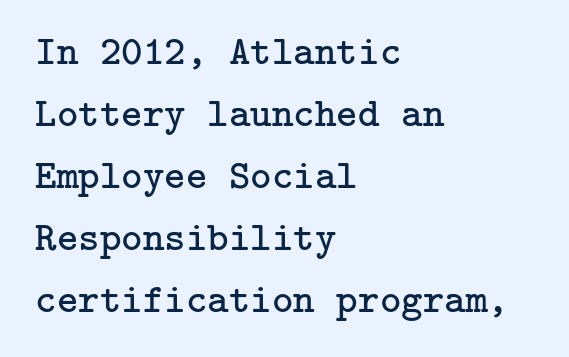
Q: Is the text bold? A: No.
Q: Is the text italic (slanted)? A: No, it is upright.
Q: Is the typeface a serif or a sans-serif typeface? A: Serif.
Q: Is the text underlined? A: No.
Q: How is the paragraph aligned? A: Left-aligned.
Q: Is the spacing between letters normal or unusually wide? A: Normal.
Q: Is the spacing between lines tight, normal or loose? A: Normal.
Q: Width (condensed, normal, or wide)? A: Normal.
Q: Stroke contrast? A: Low.
Q: x-height? A: Medium.
